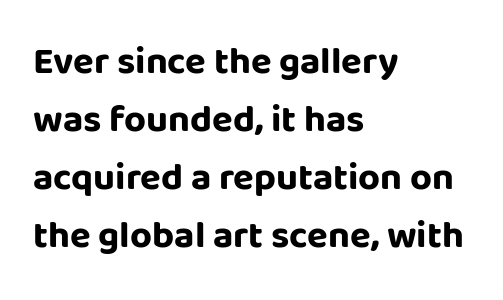
The image shows 38 px bold sans-serif type, upright; set left-aligned, normal line spacing (1.53x), normal letter spacing, not underlined; low stroke contrast and a large x-height.
